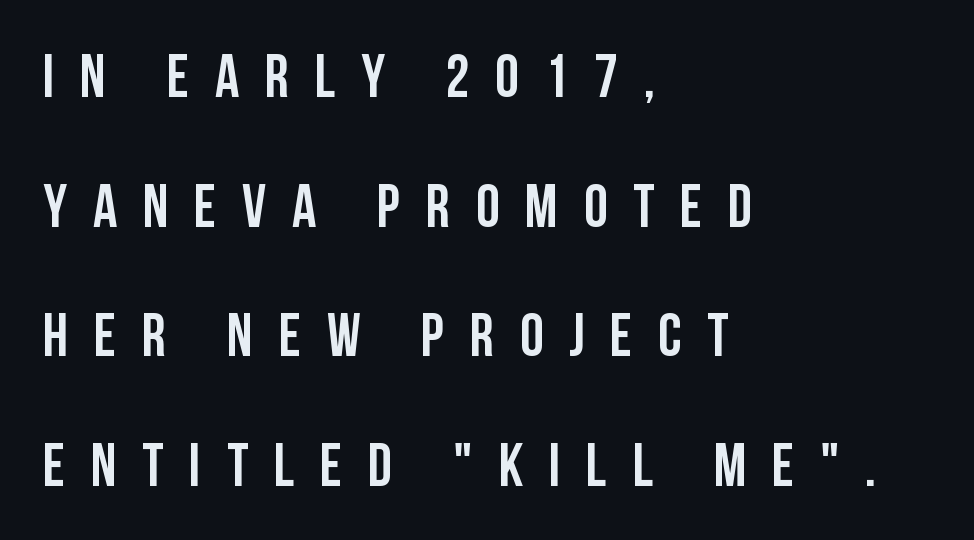
The image shows 60 px condensed sans-serif type, upright; set left-aligned, loose line spacing (2.16x), unusually wide letter spacing (+0.43 em), not underlined; low stroke contrast and a large x-height.
